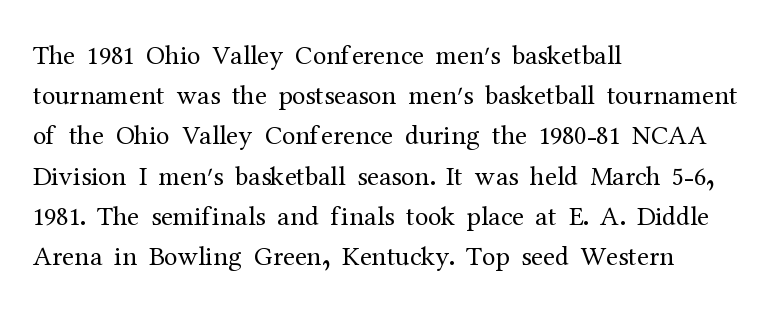
The image shows 27 px text type, upright; set left-aligned, normal line spacing (1.49x), normal letter spacing, not underlined.
